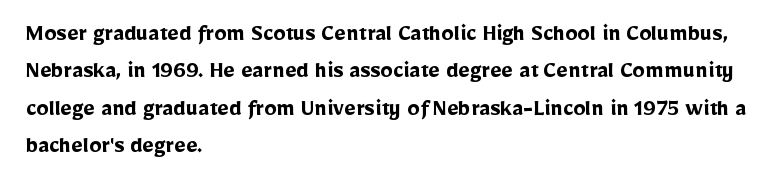
Q: Is the text bold? A: Yes.
Q: Is the text italic (slanted)? A: No, it is upright.
Q: Is the text underlined? A: No.
Q: How is the paragraph aligned? A: Left-aligned.
Q: Is the spacing between letters normal or unusually wide? A: Normal.
Q: Is the spacing between lines tight, normal or loose? A: Normal.
